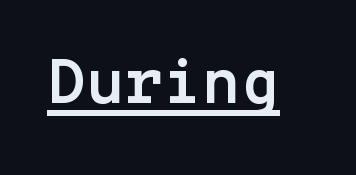
The image shows 63 px semibold sans-serif type, upright, monospaced; set normal letter spacing, underlined; low stroke contrast and a medium x-height.
